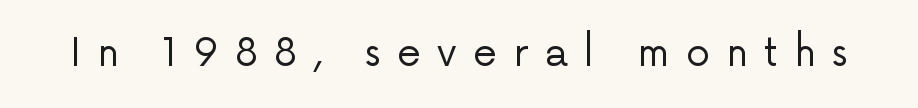
{"serif": "no", "italic": "no", "bold": "no", "weight": "regular", "width": "normal", "stroke_contrast": "low", "x_height": "medium", "monospaced": "no", "underline": "no", "letter_spacing": "wide", "letter_spacing_em": 0.41, "glyph_px": 39}
